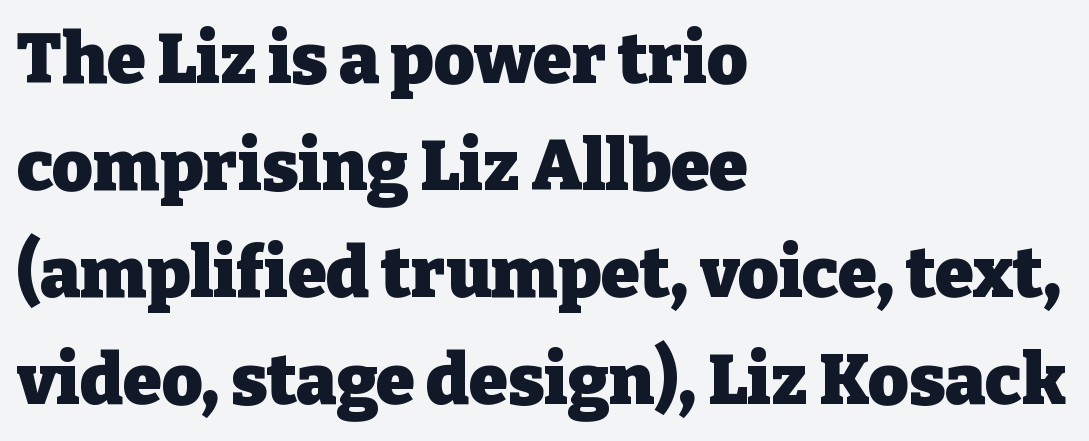
Q: Is the text bold? A: Yes.
Q: Is the text italic (slanted)? A: No, it is upright.
Q: Is the typeface a serif or a sans-serif typeface? A: Serif.
Q: Is the text underlined? A: No.
Q: How is the paragraph aligned? A: Left-aligned.
Q: Is the spacing between letters normal or unusually wide? A: Normal.
Q: Is the spacing between lines tight, normal or loose? A: Normal.
Q: Width (condensed, normal, or wide)? A: Normal.
Q: Stroke contrast? A: Low.
Q: x-height? A: Medium.
Q: Monospaced? A: No.
